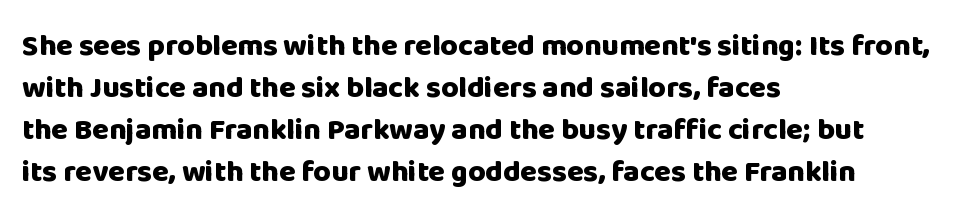
Q: Is the text bold? A: Yes.
Q: Is the text italic (slanted)? A: No, it is upright.
Q: Is the typeface a serif or a sans-serif typeface? A: Sans-serif.
Q: Is the text underlined? A: No.
Q: How is the paragraph aligned? A: Left-aligned.
Q: Is the spacing between letters normal or unusually wide? A: Normal.
Q: Is the spacing between lines tight, normal or loose? A: Normal.
Q: Width (condensed, normal, or wide)? A: Normal.
Q: Stroke contrast? A: Low.
Q: x-height? A: Large.
Q: Monospaced? A: No.
